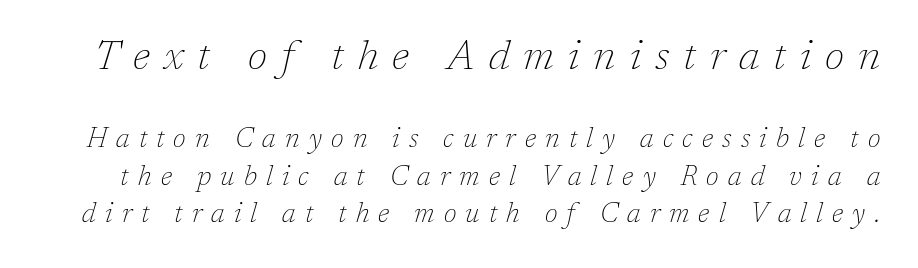
{"serif": "yes", "italic": "yes", "lean": "right", "slant_degrees": 17, "bold": "no", "weight": "thin", "width": "normal", "stroke_contrast": "low", "x_height": "medium", "monospaced": "no", "underline": "no", "line_spacing": "normal", "line_spacing_ratio": 1.38, "letter_spacing": "wide", "letter_spacing_em": 0.34, "larger_block": "first", "size_ratio": 1.52, "glyph_px": 41}
